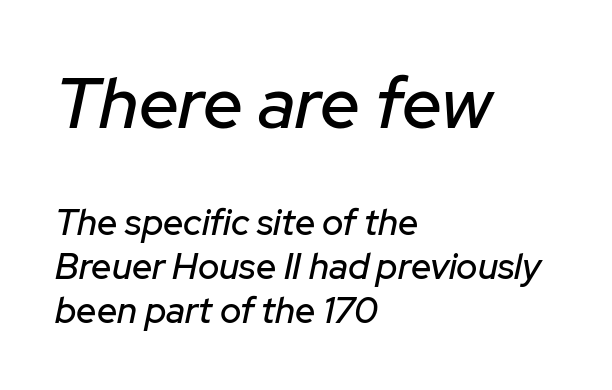
Q: Is the text italic (slanted)? A: Yes, it leans right by about 12 degrees.
Q: Is the text underlined? A: No.
Q: How is the paragraph aligned? A: Left-aligned.
Q: Is the spacing between letters normal or unusually wide? A: Normal.
Q: Which block of text is set in a larger size, the first (top) or the second (bottom)? A: The first (top) one.
Q: Width (condensed, normal, or wide)? A: Normal.
Q: Stroke contrast? A: Low.
Q: x-height? A: Medium.
Q: Monospaced? A: No.
